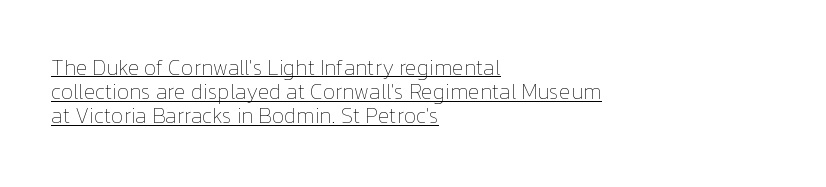
Q: Is the text bold? A: No.
Q: Is the text italic (slanted)? A: No, it is upright.
Q: Is the text underlined? A: Yes.
Q: How is the paragraph aligned? A: Left-aligned.
Q: Is the spacing between letters normal or unusually wide? A: Normal.
Q: Is the spacing between lines tight, normal or loose? A: Tight.
